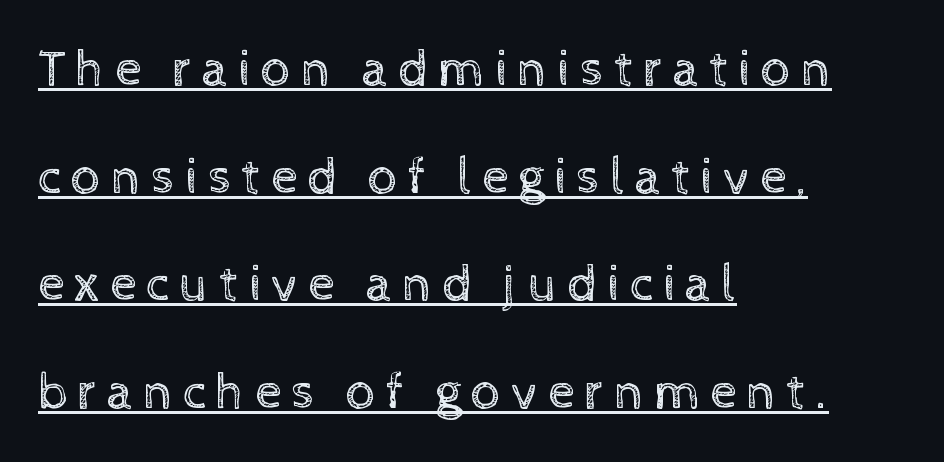
{"italic": "no", "bold": "no", "weight": "regular", "width": "normal", "x_height": "medium", "monospaced": "no", "underline": "yes", "align": "left", "line_spacing": "loose", "line_spacing_ratio": 2.03, "glyph_px": 53}
